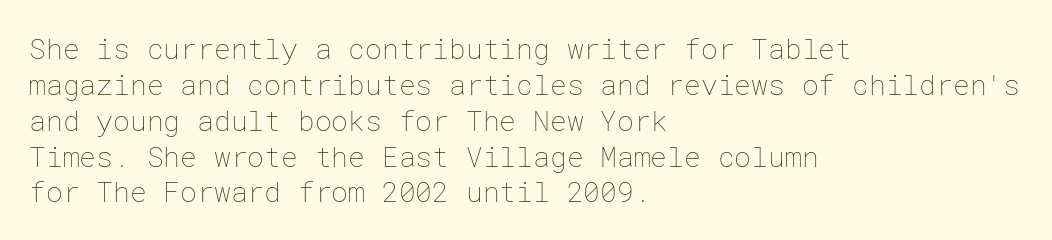
{"italic": "no", "bold": "no", "weight": "thin", "width": "normal", "stroke_contrast": "low", "x_height": "medium", "underline": "no", "align": "left", "line_spacing": "normal", "line_spacing_ratio": 1.28, "letter_spacing": "normal", "letter_spacing_em": 0.0, "glyph_px": 28}
